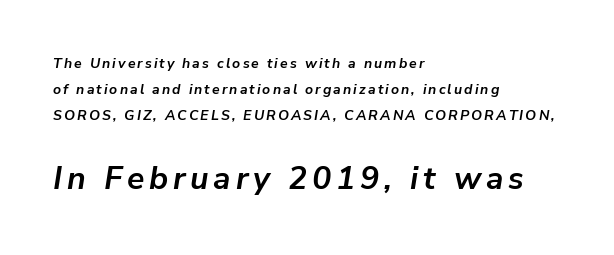
The image shows 32 px semibold type, italic (leaning right); set left-aligned, line spacing 1.85x, not underlined; the second (bottom) block is 2.29x larger; low stroke contrast and a medium x-height.
